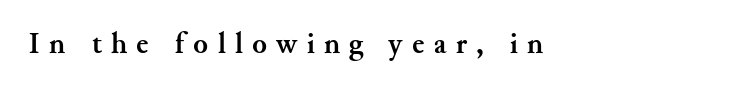
The image shows 30 px semibold serif type, upright; set unusually wide letter spacing (+0.31 em), not underlined; medium stroke contrast and a small x-height.
